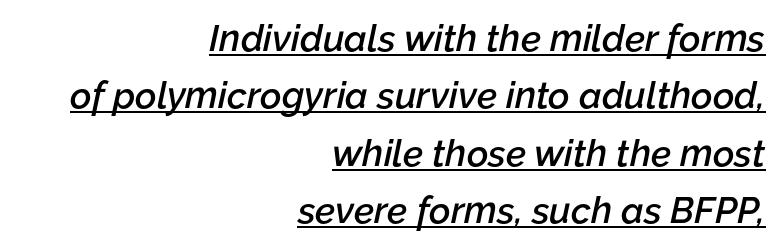
The image shows 37 px semibold type, italic (leaning right); set right-aligned, normal line spacing (1.55x), normal letter spacing, underlined; low stroke contrast and a medium x-height.
